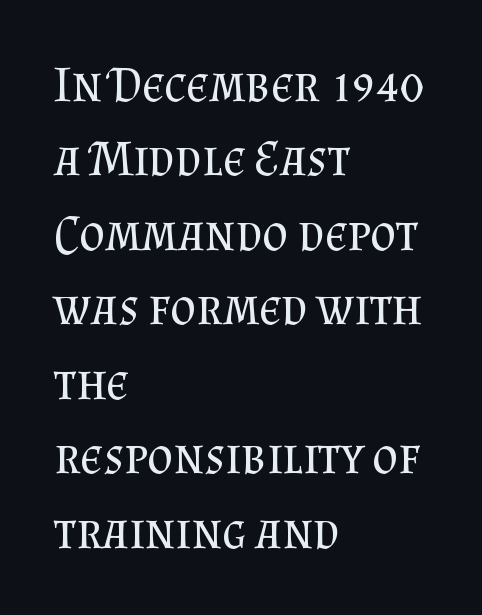
{"serif": "yes", "italic": "no", "bold": "no", "weight": "regular", "width": "normal", "stroke_contrast": "medium", "x_height": "small", "monospaced": "no", "underline": "no", "align": "left", "line_spacing": "normal", "line_spacing_ratio": 1.49, "letter_spacing": "normal", "letter_spacing_em": 0.0, "glyph_px": 50}
